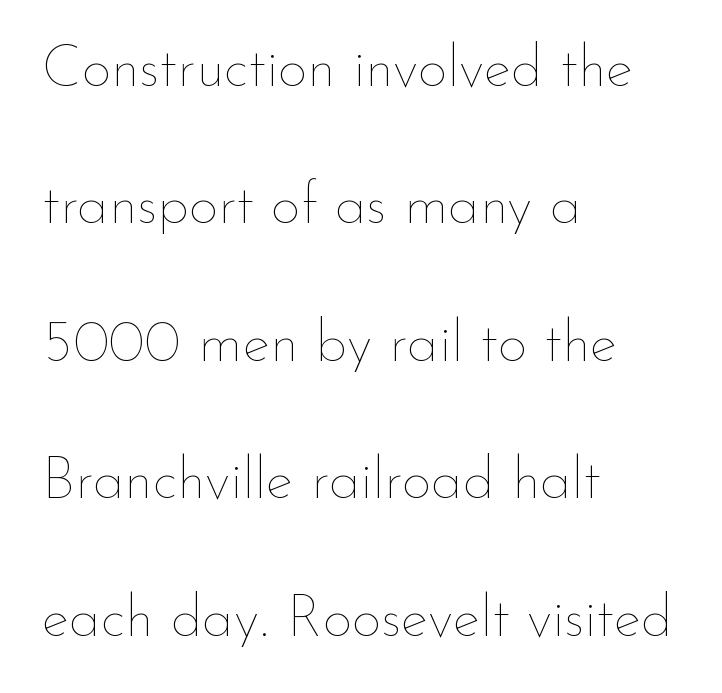
Q: Is the text bold? A: No.
Q: Is the text italic (slanted)? A: No, it is upright.
Q: Is the text underlined? A: No.
Q: How is the paragraph aligned? A: Left-aligned.
Q: Is the spacing between letters normal or unusually wide? A: Normal.
Q: Is the spacing between lines tight, normal or loose? A: Loose.
Q: Width (condensed, normal, or wide)? A: Normal.
Q: Stroke contrast? A: Low.
Q: x-height? A: Small.
Q: Monospaced? A: No.
